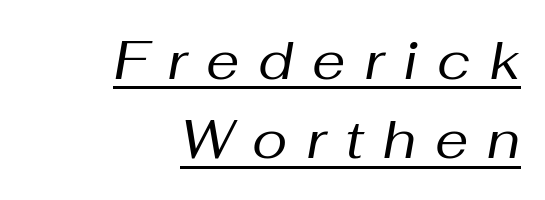
A flush-right, rag-left setting is used for this passage. Does a line run under the words? Yes, clearly. Bold? No — there's no thickening of the strokes. The passage shown is typed in a proportional face where columns would drift. Reading down the column, the eye jumps a familiar distance to each next line.
